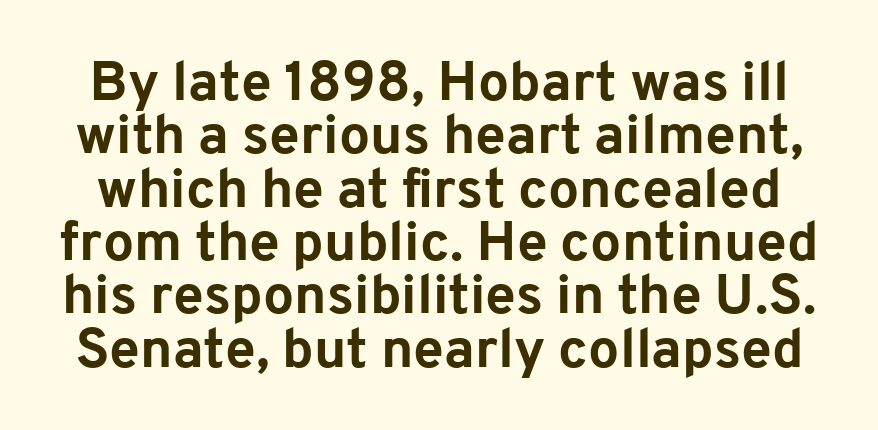
{"serif": "no", "italic": "no", "bold": "yes", "weight": "bold", "width": "normal", "stroke_contrast": "low", "x_height": "medium", "monospaced": "no", "underline": "no", "line_spacing": "tight", "line_spacing_ratio": 0.97, "letter_spacing": "normal", "letter_spacing_em": 0.0, "glyph_px": 55}
